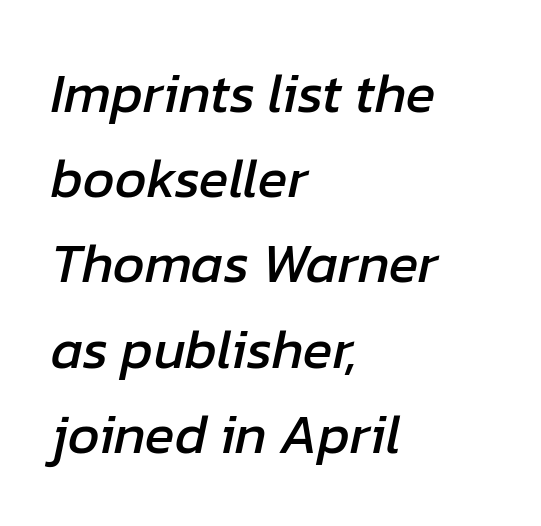
Q: Is the text italic (slanted)? A: Yes, it leans right by about 12 degrees.
Q: Is the text underlined? A: No.
Q: How is the paragraph aligned? A: Left-aligned.
Q: Is the spacing between letters normal or unusually wide? A: Normal.
Q: Is the spacing between lines tight, normal or loose? A: Normal.
Q: Width (condensed, normal, or wide)? A: Normal.
Q: Stroke contrast? A: Low.
Q: x-height? A: Medium.
Q: Monospaced? A: No.
